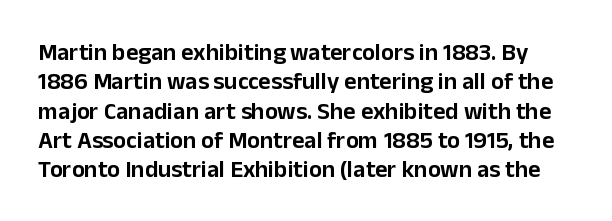
The image shows 24 px text type, upright; set line spacing 1.22x, normal letter spacing, not underlined.
